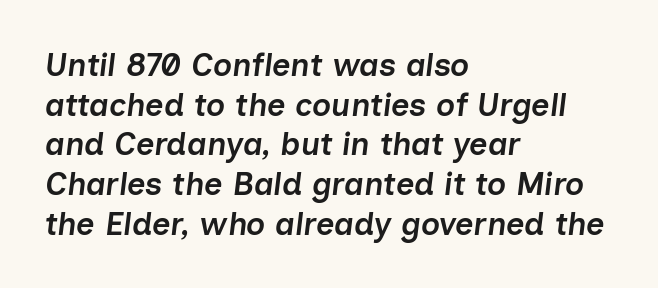
Letter spacing: default. This rendering features lettering with no underline. Proportional: the letters do not fall into vertical columns. Notice how the stems are inclined rather than vertical — that's the hallmark of italics. Reading down the block, your eye returns to a fixed left position each line.
